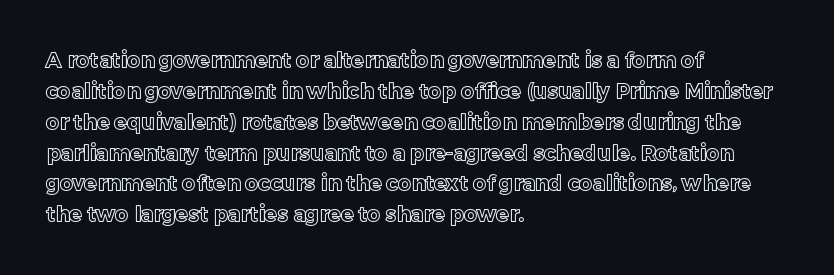
The image shows 21 px text type, upright; set left-aligned, normal line spacing (1.47x), normal letter spacing, not underlined.
